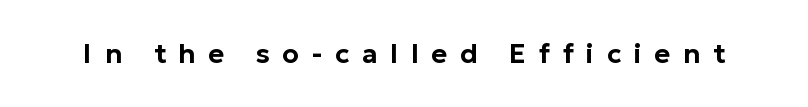
Upright lettering throughout. Tracking here is generous; glyphs stand well apart from one another. A clean baseline with only descenders dipping below it.
